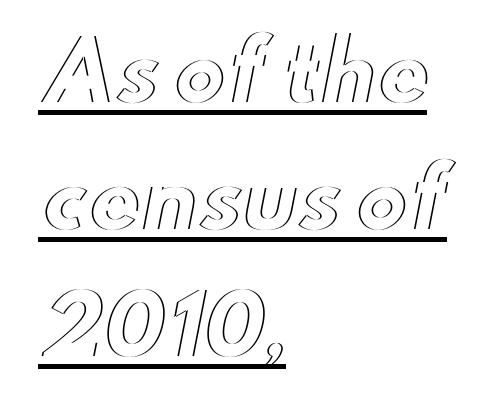
Q: Is the text italic (slanted)? A: Yes.
Q: Is the text underlined? A: Yes.
Q: How is the paragraph aligned? A: Left-aligned.
Q: Is the spacing between letters normal or unusually wide? A: Normal.
Q: Is the spacing between lines tight, normal or loose? A: Normal.
Q: Width (condensed, normal, or wide)? A: Wide.
Q: x-height? A: Small.
Q: Monospaced? A: No.
